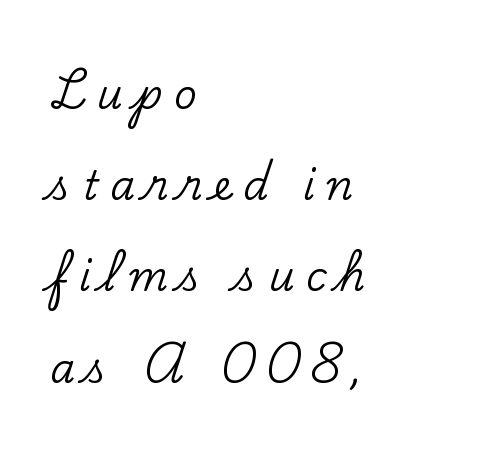
Horizontal bands of white between lines are thick stripes. The face used here is proportionally spaced, like ordinary book or web type. Type style note: has serifs. Which margin do the lines hug? The left one — the right edge is uneven. Clear beneath every line of the passage.
